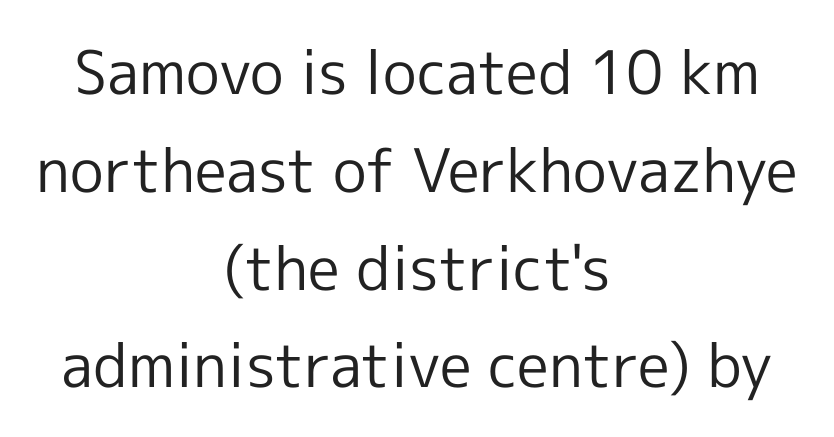
The gaps between neighbouring characters are ordinary and unremarkable. Every character sits straight up, as roman type does. One-word summary of the alignment: center. Evenly set lines give the paragraph a standard silhouette. You could not count columns in this text — the font is proportionally spaced.
